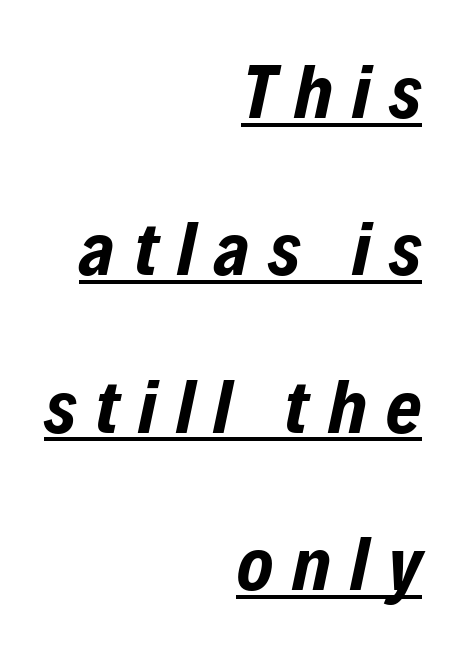
The image shows 76 px bold, condensed type, italic (leaning right); set right-aligned, loose line spacing (2.07x), unusually wide letter spacing (+0.25 em), underlined; low stroke contrast and a medium x-height.
